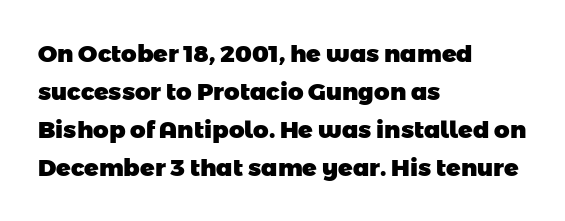
{"bold": "yes", "underline": "no", "align": "left", "line_spacing": "normal", "line_spacing_ratio": 1.58, "letter_spacing": "normal", "letter_spacing_em": 0.0, "glyph_px": 24}
